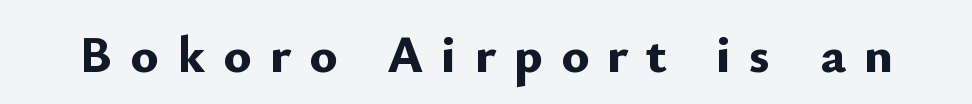
{"serif": "no", "italic": "no", "bold": "yes", "weight": "bold", "width": "normal", "stroke_contrast": "low", "x_height": "small", "monospaced": "no", "underline": "no", "letter_spacing": "wide", "letter_spacing_em": 0.34, "glyph_px": 53}
